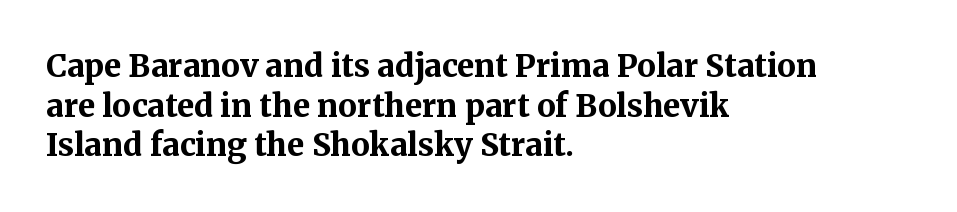
Does extra space separate the letters? No, they use regular spacing. This is the regular roman posture of the typeface. How heavy is the stroke? Heavy — this is a bold. The rendering uses natural spacing where letterforms have individual widths. What kind of face is this? One with serifs.
